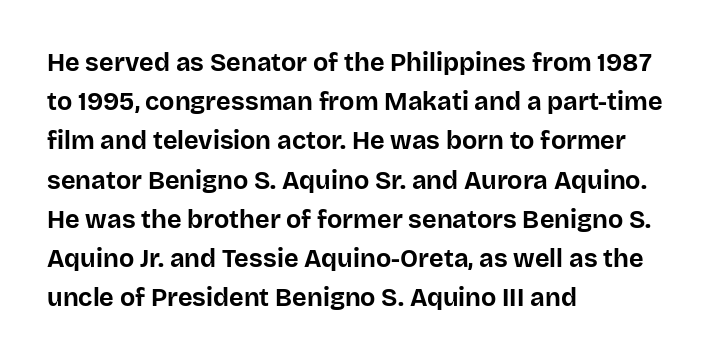
There is no visible air inserted between adjacent glyphs. This sample is left-justified, so line endings fall wherever the words run out. Normally led — the rows are evenly, conventionally spaced. The lettering holds an erect, upright posture throughout.
